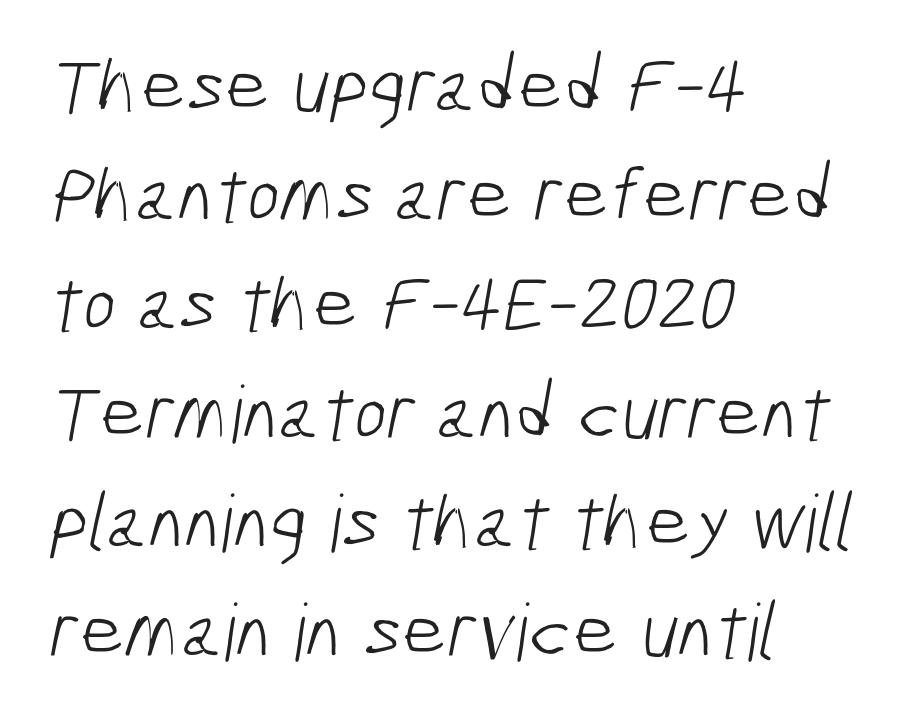
Q: Is the text bold? A: No.
Q: Is the typeface a serif or a sans-serif typeface? A: Sans-serif.
Q: Is the text underlined? A: No.
Q: How is the paragraph aligned? A: Left-aligned.
Q: Is the spacing between letters normal or unusually wide? A: Normal.
Q: Is the spacing between lines tight, normal or loose? A: Normal.
Q: Width (condensed, normal, or wide)? A: Condensed.
Q: Stroke contrast? A: Low.
Q: x-height? A: Medium.
Q: Monospaced? A: No.
